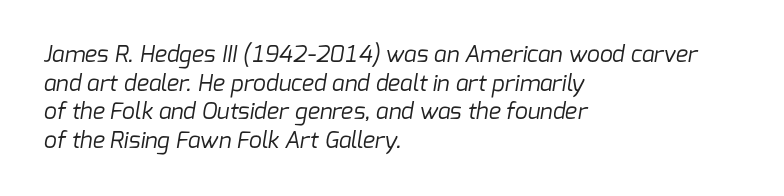
{"bold": "no", "underline": "no", "align": "left", "line_spacing_ratio": 1.24, "letter_spacing": "normal", "letter_spacing_em": 0.0, "glyph_px": 23}
